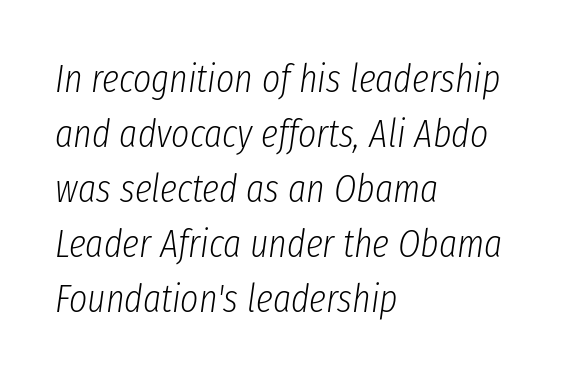
The setting favours the left margin, as ordinary paragraphs usually do. Glyph-to-glyph distance matches everyday printed text. Designer's note — italics engaged. Is this a fixed-width face? No — the glyphs have proportional, varying widths.
